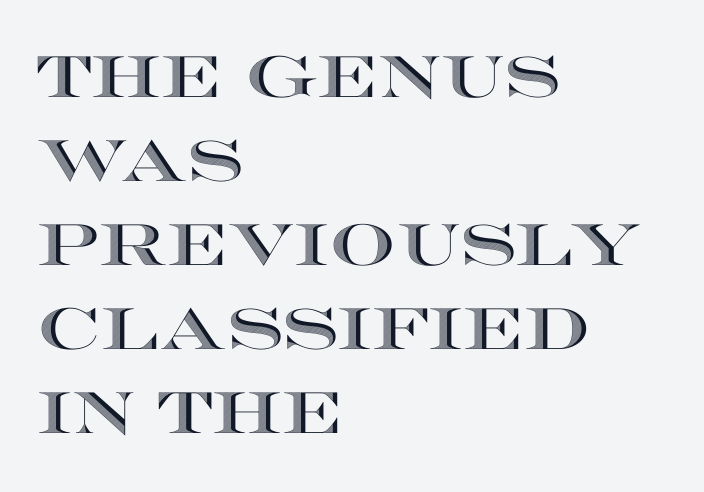
Q: Is the text italic (slanted)? A: No, it is upright.
Q: Is the text underlined? A: No.
Q: How is the paragraph aligned? A: Left-aligned.
Q: Is the spacing between letters normal or unusually wide? A: Normal.
Q: Is the spacing between lines tight, normal or loose? A: Normal.
Q: Width (condensed, normal, or wide)? A: Wide.
Q: x-height? A: Large.
Q: Monospaced? A: No.
